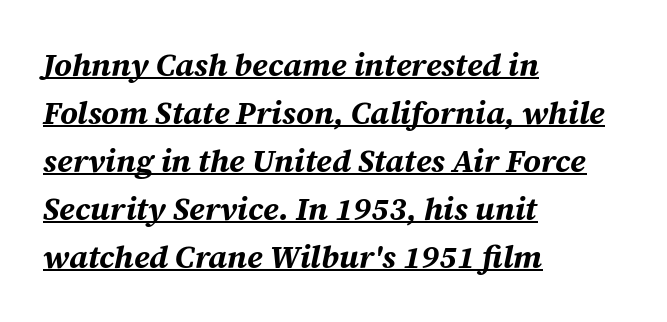
Q: Is the text bold? A: Yes.
Q: Is the text italic (slanted)? A: Yes, it leans right by about 12 degrees.
Q: Is the text underlined? A: Yes.
Q: How is the paragraph aligned? A: Left-aligned.
Q: Is the spacing between letters normal or unusually wide? A: Normal.
Q: Is the spacing between lines tight, normal or loose? A: Normal.
Q: Width (condensed, normal, or wide)? A: Normal.
Q: Stroke contrast? A: Medium.
Q: x-height? A: Medium.
Q: Monospaced? A: No.
